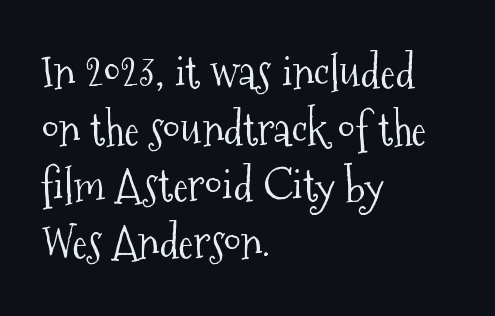
Q: Is the text bold? A: No.
Q: Is the text italic (slanted)? A: No, it is upright.
Q: Is the typeface a serif or a sans-serif typeface? A: Serif.
Q: Is the text underlined? A: No.
Q: How is the paragraph aligned? A: Left-aligned.
Q: Is the spacing between letters normal or unusually wide? A: Normal.
Q: Is the spacing between lines tight, normal or loose? A: Normal.
Q: Width (condensed, normal, or wide)? A: Condensed.
Q: Stroke contrast? A: Medium.
Q: x-height? A: Medium.
Q: Monospaced? A: No.
